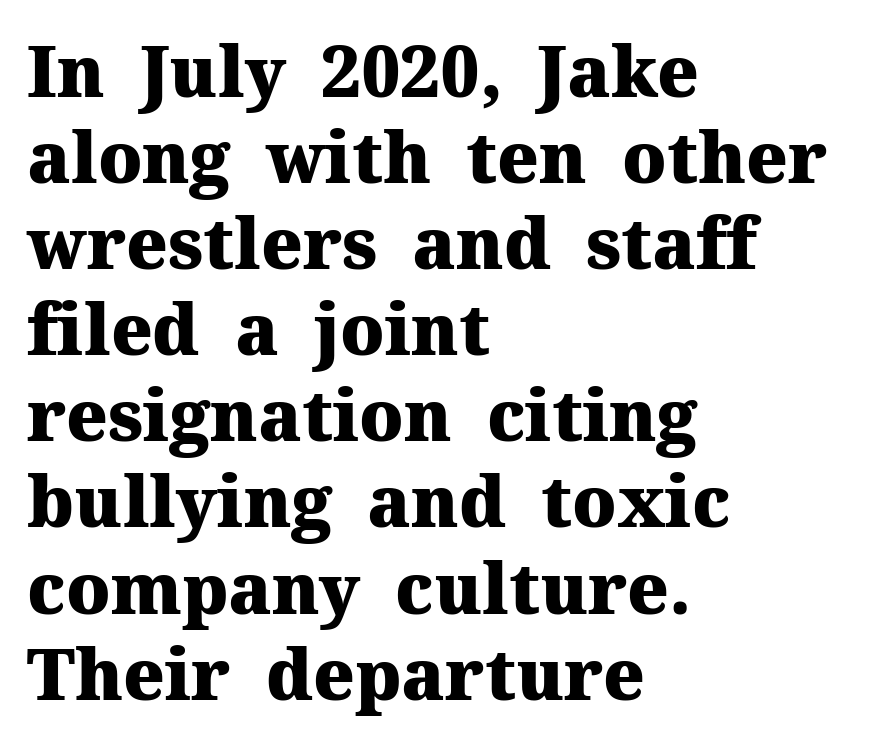
Examine the stroke ends and you'll spot serifs. The passage shown is typed in a proportional face where columns would drift. I'd describe the lettering as bold — thick and assertive. Typeset ragged right — the left edge is the straight one. The tracking reads as untouched default to a designer's eye.
